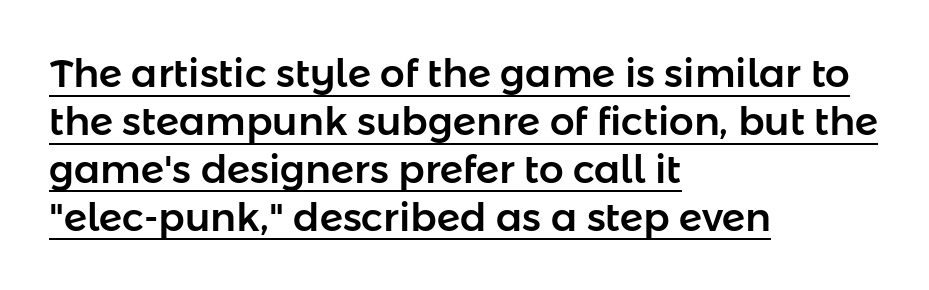
{"serif": "no", "italic": "no", "width": "normal", "stroke_contrast": "low", "x_height": "medium", "monospaced": "no", "underline": "yes", "align": "left", "line_spacing_ratio": 1.23, "letter_spacing": "normal", "letter_spacing_em": 0.0, "glyph_px": 39}
